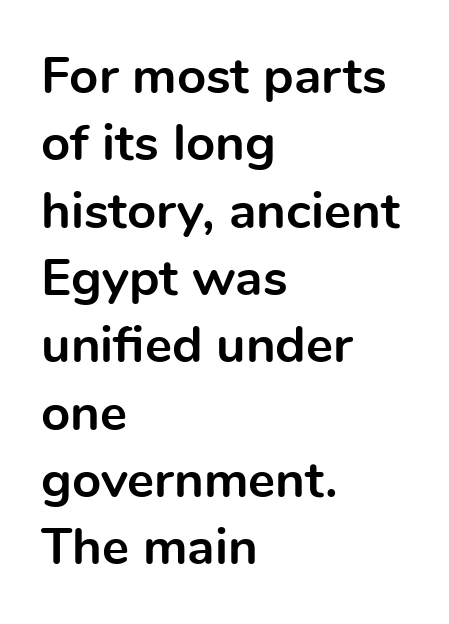
Q: Is the text bold? A: Yes.
Q: Is the text italic (slanted)? A: No, it is upright.
Q: Is the typeface a serif or a sans-serif typeface? A: Sans-serif.
Q: Is the text underlined? A: No.
Q: How is the paragraph aligned? A: Left-aligned.
Q: Is the spacing between letters normal or unusually wide? A: Normal.
Q: Is the spacing between lines tight, normal or loose? A: Normal.
Q: Width (condensed, normal, or wide)? A: Normal.
Q: x-height? A: Medium.
Q: Monospaced? A: No.
